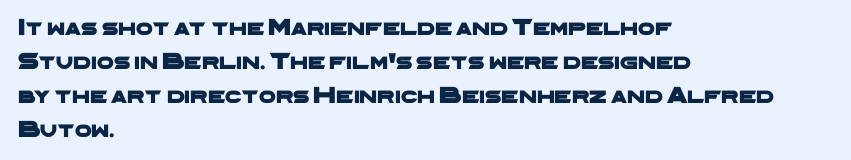
The image shows 24 px text type; set left-aligned, normal line spacing (1.41x), normal letter spacing, not underlined.
